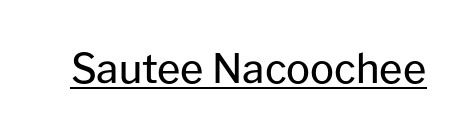
Nobody touched the tracking dial on this one. The axis of the letterforms is exactly vertical. This sample uses a sans-serif face. A baseline rule has been typeset under these characters. A typesetter would call this proportional, since set widths differ per character. The typesetting does not lean heavy: it is not bold.
